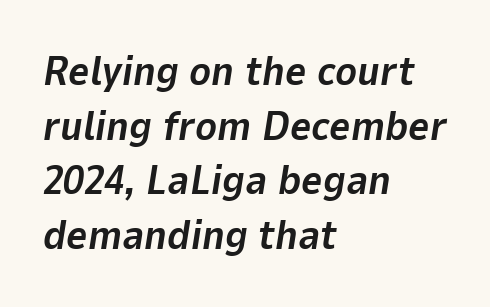
The image shows 41 px bold type, italic (leaning right); set left-aligned, normal line spacing (1.33x), normal letter spacing, not underlined; low stroke contrast and a medium x-height.
